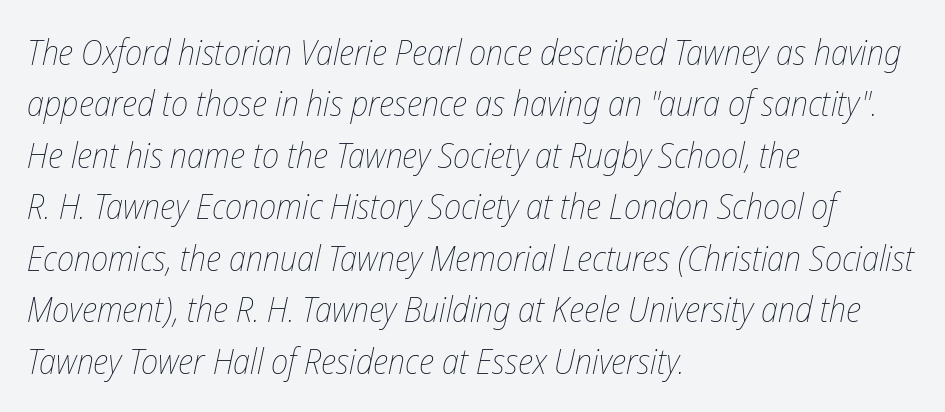
{"italic": "yes", "lean": "right", "slant_degrees": 12, "bold": "no", "weight": "thin", "width": "condensed", "stroke_contrast": "low", "x_height": "medium", "monospaced": "no", "underline": "no", "align": "left", "line_spacing": "normal", "line_spacing_ratio": 1.47, "letter_spacing": "normal", "letter_spacing_em": 0.0, "glyph_px": 35}
